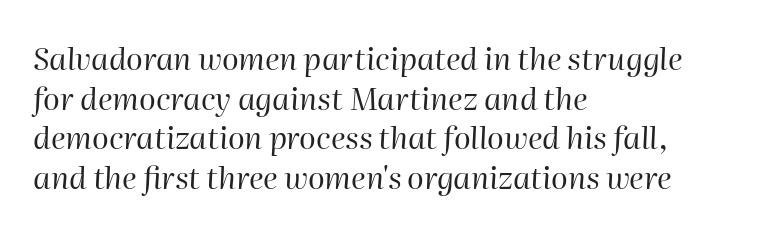
{"italic": "yes", "lean": "right", "slant_degrees": 2, "bold": "no", "weight": "regular", "width": "normal", "stroke_contrast": "high", "x_height": "medium", "monospaced": "no", "underline": "no", "align": "left", "line_spacing": "normal", "line_spacing_ratio": 1.28, "letter_spacing": "normal", "letter_spacing_em": 0.0, "glyph_px": 31}
